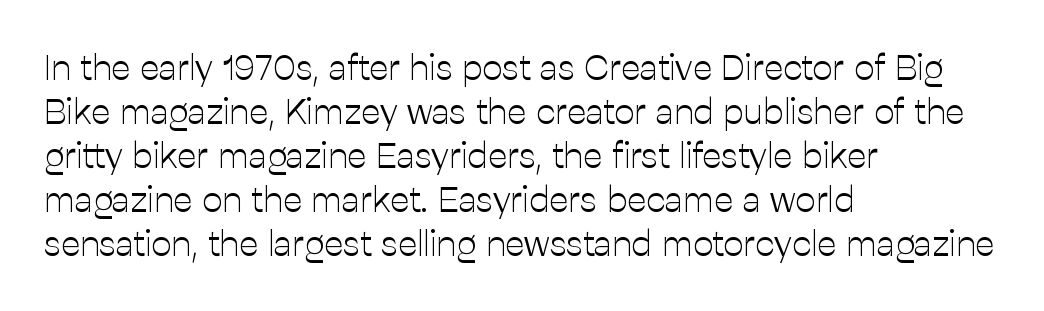
Alignment: flush left. Are there feet on the stems? There aren't — it's a sans. Nope, not italic — everything's standing straight. Heaviness? Minimal to ordinary, like unemphasized prose. Here the designer chose a conventional face with non-uniform glyph widths.
